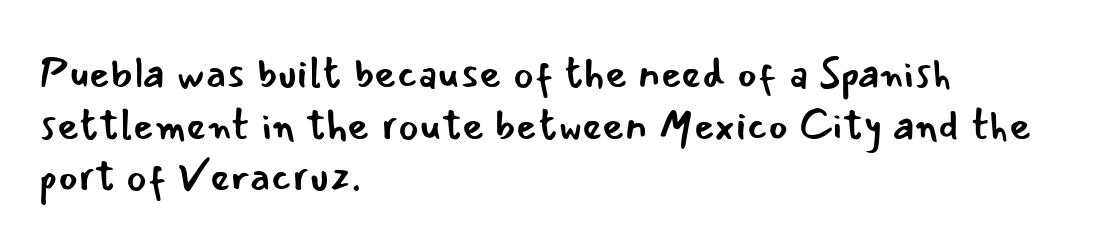
Q: Is the text bold? A: No.
Q: Is the text italic (slanted)? A: No, it is upright.
Q: Is the typeface a serif or a sans-serif typeface? A: Sans-serif.
Q: Is the text underlined? A: No.
Q: How is the paragraph aligned? A: Left-aligned.
Q: Is the spacing between letters normal or unusually wide? A: Normal.
Q: Width (condensed, normal, or wide)? A: Normal.
Q: Stroke contrast? A: Low.
Q: x-height? A: Small.
Q: Monospaced? A: No.
